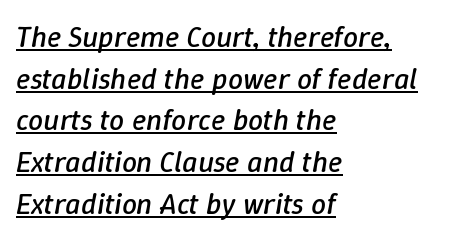
The letters advance in unequal steps, a hallmark of proportional type. Each line starts at the same left margin while the right side varies. Students, observe: this is what conventionally led text looks like. The passage shown is not bold in any degree.
